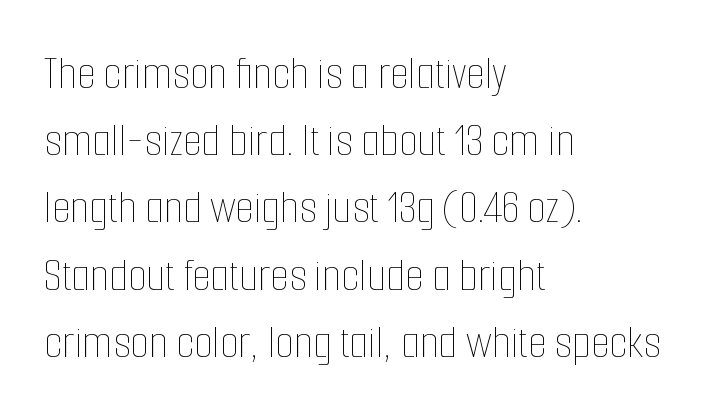
The image shows 48 px thin, condensed type, upright; set left-aligned, normal line spacing (1.4x), normal letter spacing, not underlined; low stroke contrast and a medium x-height.
